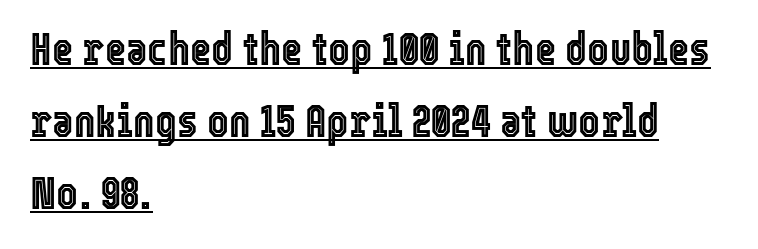
{"italic": "no", "width": "condensed", "x_height": "medium", "monospaced": "no", "underline": "yes", "align": "left", "line_spacing": "normal", "line_spacing_ratio": 1.56, "letter_spacing": "normal", "letter_spacing_em": 0.0, "glyph_px": 46}
